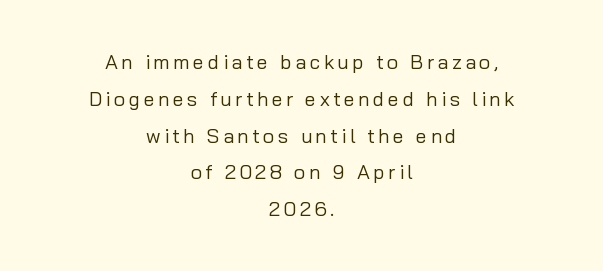
The image shows 20 px text type, upright; set centered, line spacing 1.84x, not underlined.
